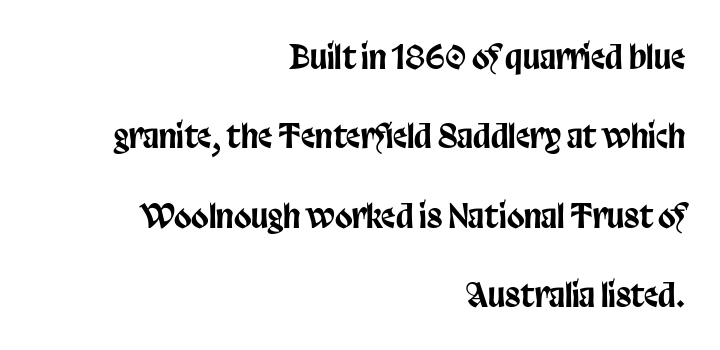
The image shows 32 px condensed sans-serif type, upright; set right-aligned, loose line spacing (2.48x), normal letter spacing, not underlined; low stroke contrast and a large x-height.
